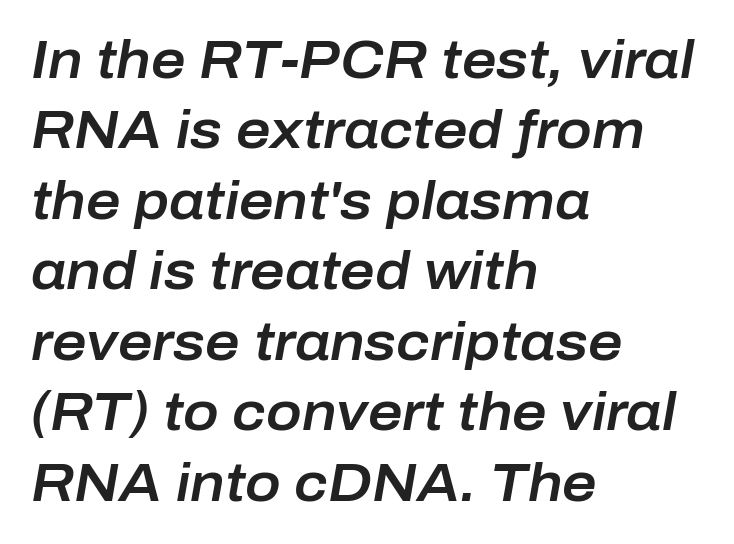
The image shows 53 px text type, italic (leaning right); set left-aligned, normal line spacing (1.33x), normal letter spacing, not underlined; low stroke contrast and a medium x-height.
